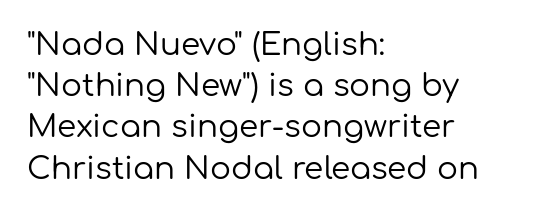
The image shows 31 px regular-weight sans-serif type, upright; set left-aligned, normal line spacing (1.33x), normal letter spacing, not underlined; low stroke contrast and a medium x-height.
